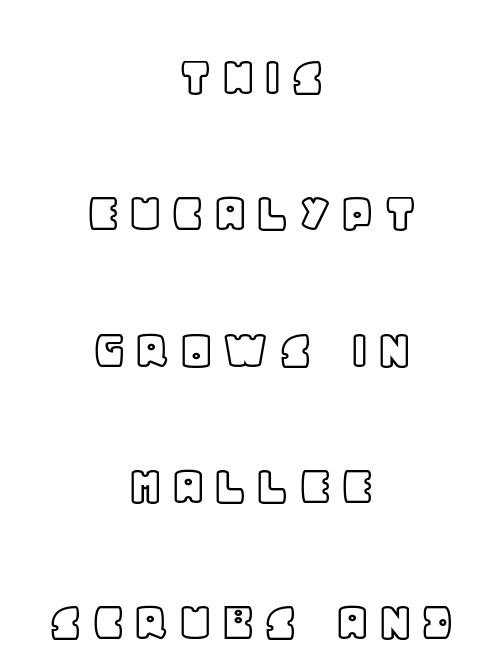
The image shows 59 px text type, upright; set centered, loose line spacing (2.31x), not underlined; a large x-height.
